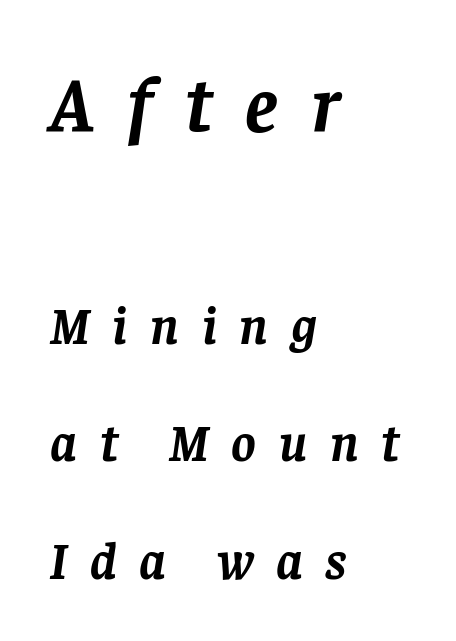
The image shows 78 px semibold serif type, italic (leaning right); set left-aligned, loose line spacing (2.26x), unusually wide letter spacing (+0.43 em), not underlined; the first (top) block is 1.5x larger; low stroke contrast and a large x-height.
